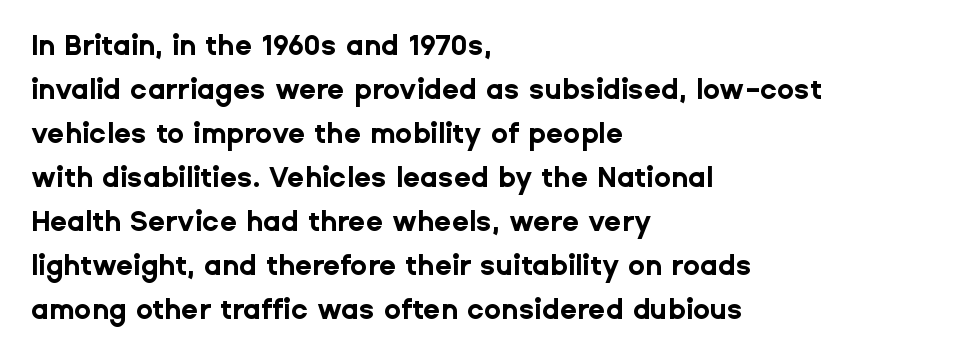
The image shows 28 px bold sans-serif type, upright; set left-aligned, normal line spacing (1.57x), normal letter spacing, not underlined; low stroke contrast and a medium x-height.
